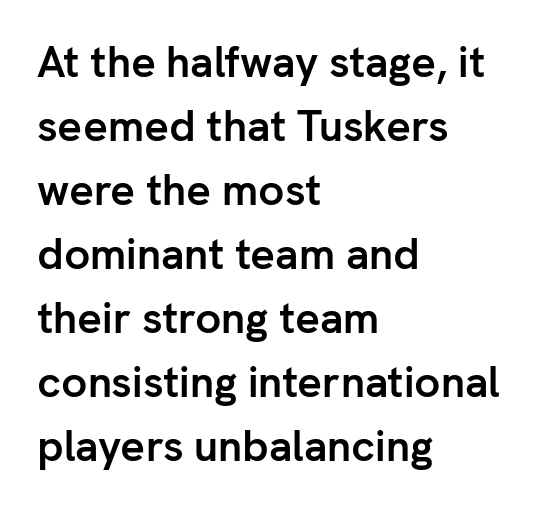
The image shows 43 px semibold sans-serif type, upright; set left-aligned, normal line spacing (1.49x), normal letter spacing, not underlined; low stroke contrast and a medium x-height.
